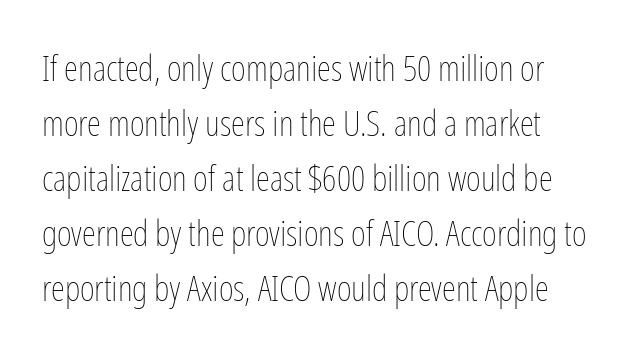
Q: Is the text bold? A: No.
Q: Is the text italic (slanted)? A: No, it is upright.
Q: Is the text underlined? A: No.
Q: Is the spacing between letters normal or unusually wide? A: Normal.
Q: Is the spacing between lines tight, normal or loose? A: Normal.
Q: Width (condensed, normal, or wide)? A: Condensed.
Q: Stroke contrast? A: Low.
Q: x-height? A: Medium.
Q: Monospaced? A: No.
